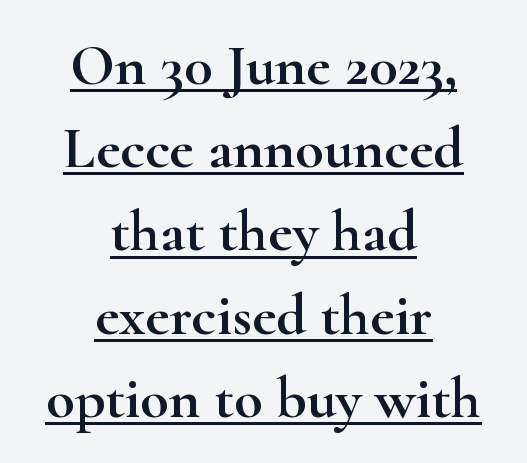
Q: Is the text italic (slanted)? A: No, it is upright.
Q: Is the typeface a serif or a sans-serif typeface? A: Serif.
Q: Is the text underlined? A: Yes.
Q: How is the paragraph aligned? A: Centered.
Q: Is the spacing between letters normal or unusually wide? A: Normal.
Q: Is the spacing between lines tight, normal or loose? A: Normal.
Q: Width (condensed, normal, or wide)? A: Wide.
Q: Stroke contrast? A: High.
Q: x-height? A: Small.
Q: Monospaced? A: No.
